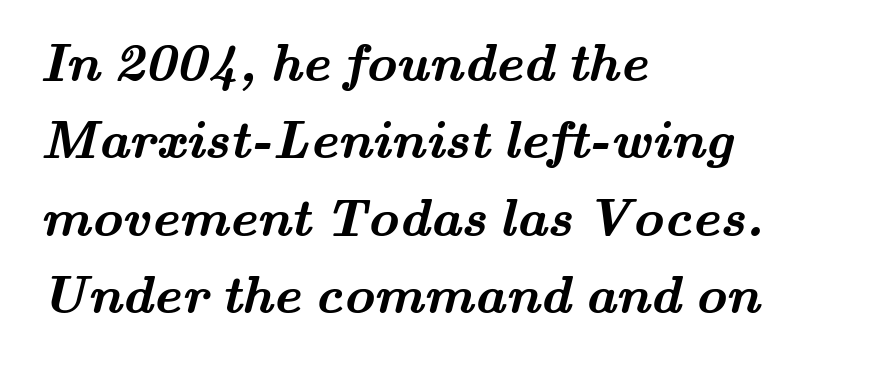
Q: Is the text bold? A: Yes.
Q: Is the typeface a serif or a sans-serif typeface? A: Serif.
Q: Is the text underlined? A: No.
Q: How is the paragraph aligned? A: Left-aligned.
Q: Is the spacing between letters normal or unusually wide? A: Normal.
Q: Is the spacing between lines tight, normal or loose? A: Normal.
Q: Width (condensed, normal, or wide)? A: Wide.
Q: Stroke contrast? A: Medium.
Q: x-height? A: Small.
Q: Monospaced? A: No.
